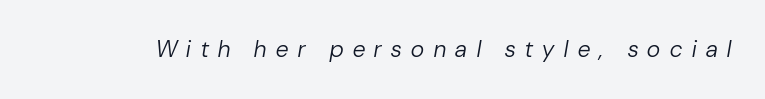
Anything drawn beneath the words? Only blank space. Heft: none added — not bold. The horizontal fit of the characters is loose and conspicuously gappy. In terms of posture, this sample is oblique.
